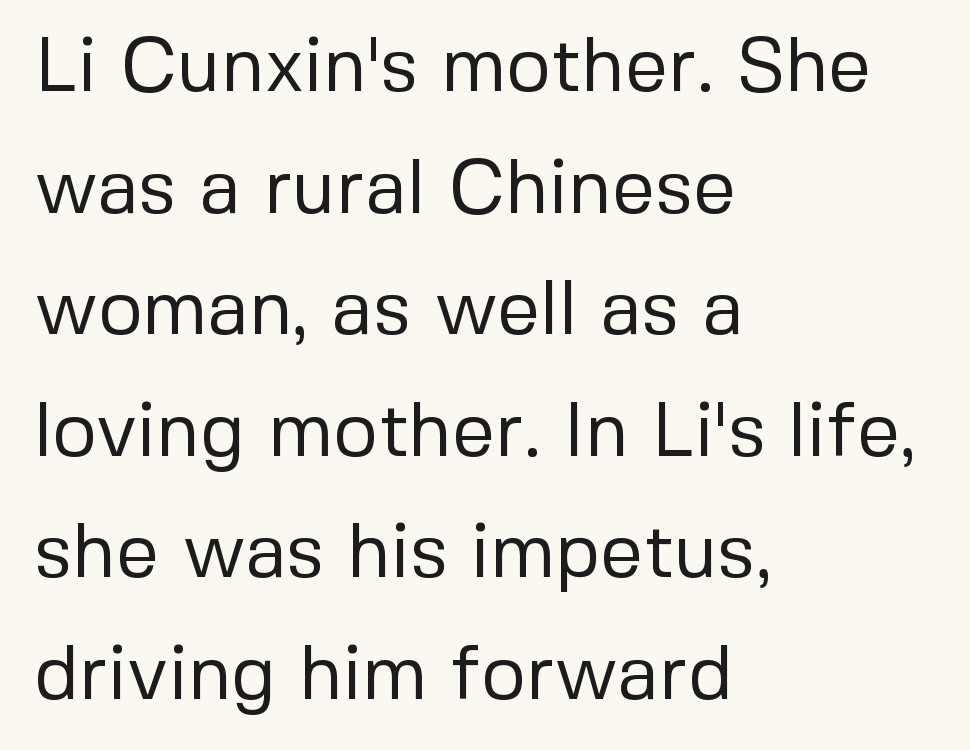
Q: Is the text bold? A: No.
Q: Is the text italic (slanted)? A: No, it is upright.
Q: Is the typeface a serif or a sans-serif typeface? A: Sans-serif.
Q: Is the text underlined? A: No.
Q: How is the paragraph aligned? A: Left-aligned.
Q: Is the spacing between letters normal or unusually wide? A: Normal.
Q: Is the spacing between lines tight, normal or loose? A: Normal.
Q: Width (condensed, normal, or wide)? A: Normal.
Q: Stroke contrast? A: Low.
Q: x-height? A: Medium.
Q: Monospaced? A: No.
